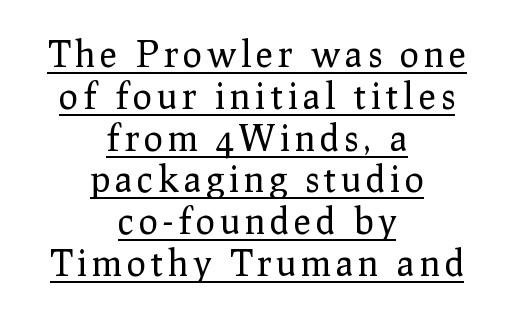
Q: Is the text bold? A: No.
Q: Is the text italic (slanted)? A: No, it is upright.
Q: Is the typeface a serif or a sans-serif typeface? A: Serif.
Q: Is the text underlined? A: Yes.
Q: How is the paragraph aligned? A: Centered.
Q: Width (condensed, normal, or wide)? A: Normal.
Q: Stroke contrast? A: Low.
Q: x-height? A: Medium.
Q: Monospaced? A: No.
